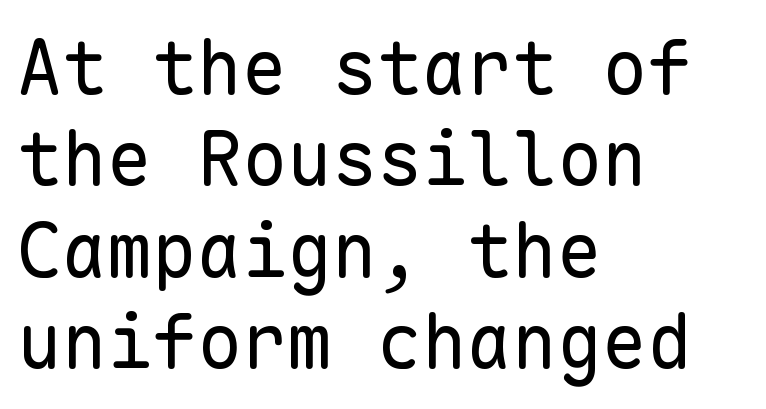
The image shows 75 px regular-weight sans-serif type, upright, monospaced; set left-aligned, line spacing 1.22x, normal letter spacing, not underlined; low stroke contrast and a medium x-height.
